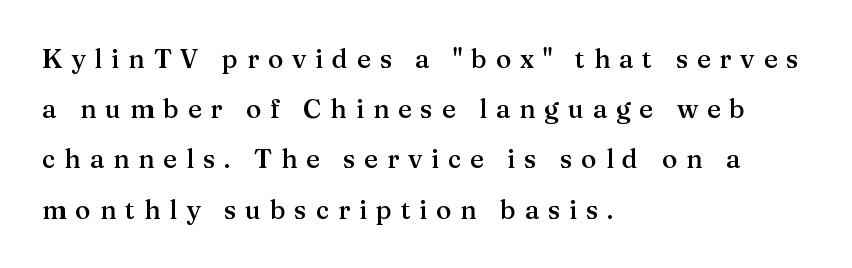
{"italic": "no", "bold": "semi", "underline": "no", "align": "left", "line_spacing": "loose", "line_spacing_ratio": 1.93, "letter_spacing": "wide", "letter_spacing_em": 0.34, "glyph_px": 26}
